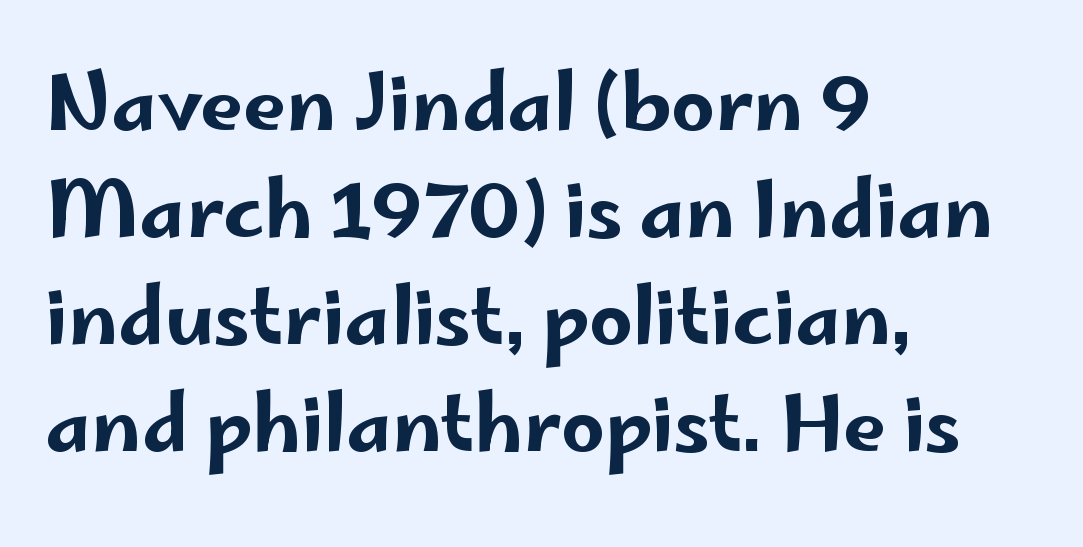
Characters remain perfectly vertical along every line. Here the glyphs are tracked normally, forming tight word shapes. Descender tails drop into unmarked territory. The paragraph has a hard left edge and a soft right edge. The vertical gap from one line to the next is medium. Regarding serifs, this sample does without them.
